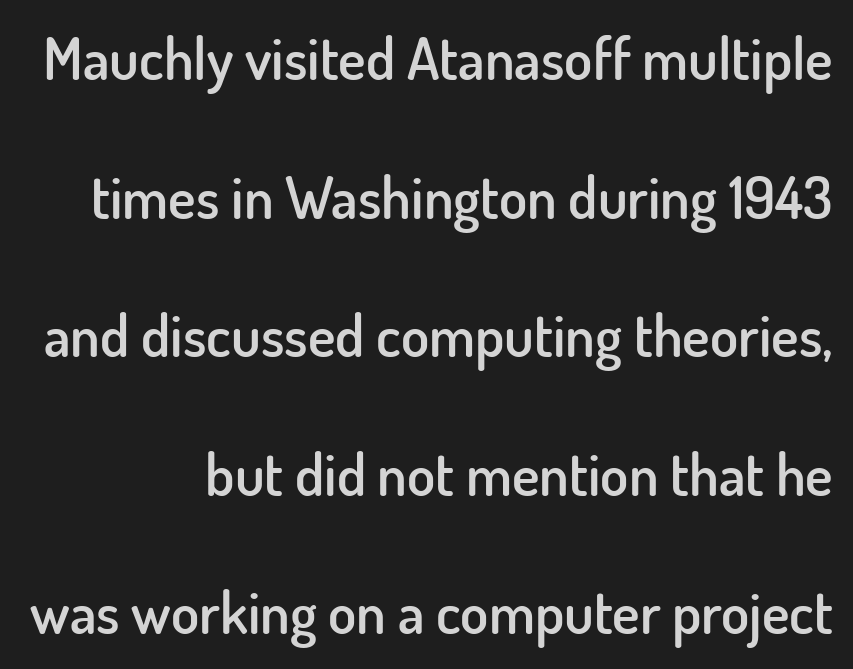
The image shows 58 px semibold sans-serif type, upright; set loose line spacing (2.39x), normal letter spacing, not underlined; low stroke contrast and a small x-height.
